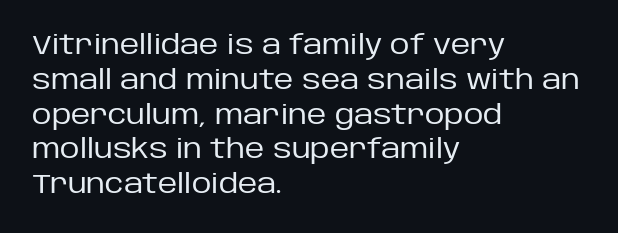
{"italic": "no", "bold": "no", "underline": "no", "align": "left", "line_spacing": "normal", "line_spacing_ratio": 1.29, "letter_spacing": "normal", "letter_spacing_em": 0.0, "glyph_px": 27}
